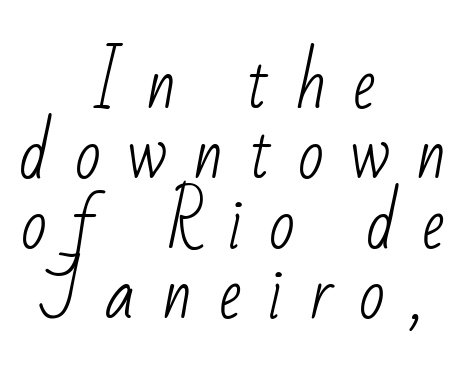
Q: Is the text bold? A: No.
Q: Is the typeface a serif or a sans-serif typeface? A: Sans-serif.
Q: Is the text underlined? A: No.
Q: How is the paragraph aligned? A: Centered.
Q: Is the spacing between letters normal or unusually wide? A: Unusually wide.
Q: Is the spacing between lines tight, normal or loose? A: Tight.
Q: Width (condensed, normal, or wide)? A: Condensed.
Q: Stroke contrast? A: Low.
Q: x-height? A: Small.
Q: Monospaced? A: No.
